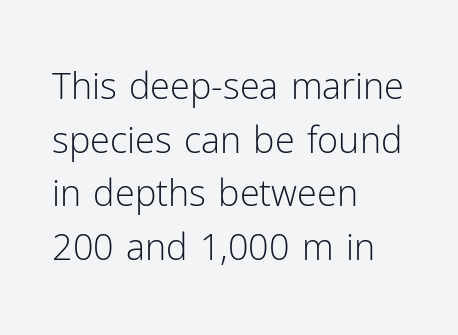
Stroke thickness stays within the range of a standard reading face or lighter. The letters sit at their default tracking, neither squeezed nor spread. The paragraph has a hard left edge and a soft right edge. The type family on display is of the sans-serif kind.
